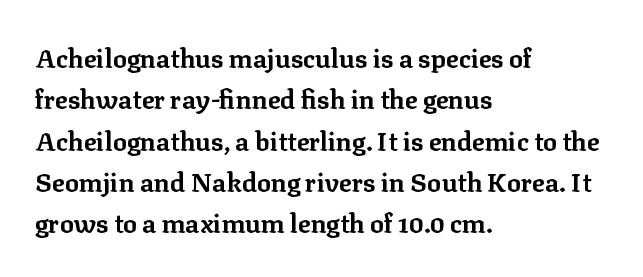
The image shows 26 px bold type, upright; set left-aligned, normal line spacing (1.59x), normal letter spacing, not underlined.
